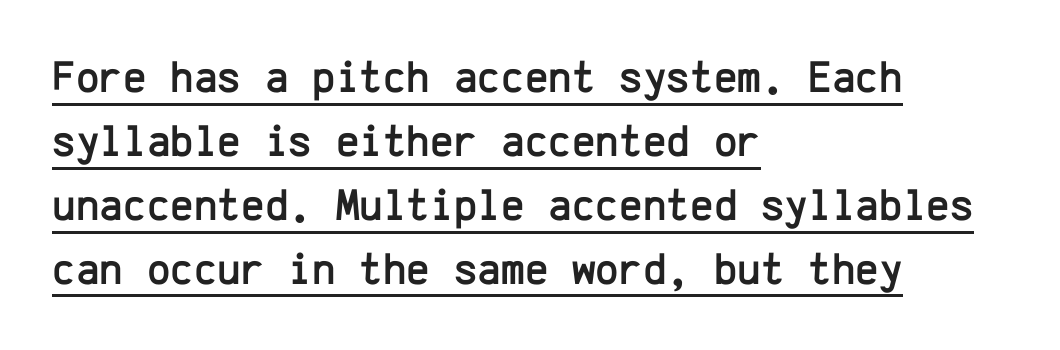
The axis of the letterforms is exactly vertical. These lines keep a tight, regular rhythm from letter to letter. A student would call this left alignment; a typographer would say flush left, rag right. The line-height multiplier appears to be the usual default.
